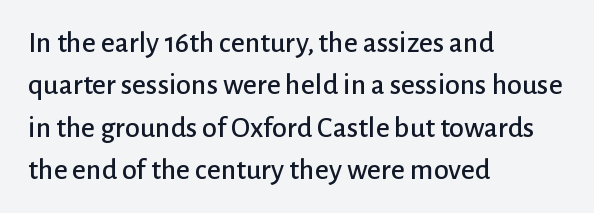
You can tell from the bare stems that sans-serif type was used. If you drew a line through each stem, it would be perfectly vertical. There is no visible air inserted between adjacent glyphs. Note the varied advance widths — an 'i' is clearly narrower than an 'm'.
